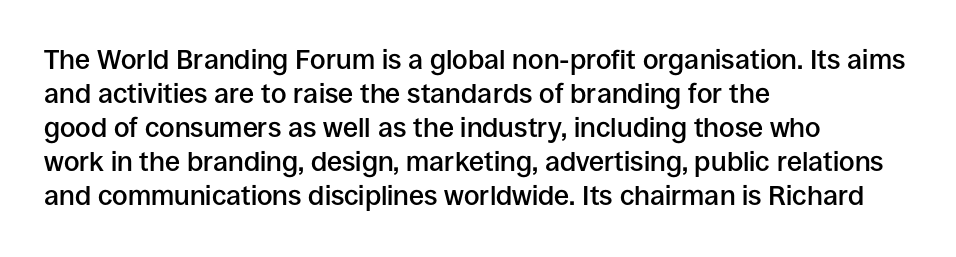
{"italic": "no", "bold": "semi", "underline": "no", "align": "left", "line_spacing": "normal", "line_spacing_ratio": 1.26, "letter_spacing": "normal", "letter_spacing_em": 0.0, "glyph_px": 27}
